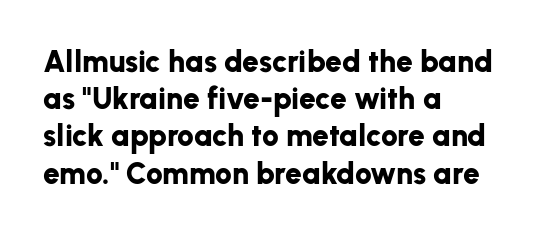
Q: Is the text bold? A: Yes.
Q: Is the text italic (slanted)? A: No, it is upright.
Q: Is the typeface a serif or a sans-serif typeface? A: Sans-serif.
Q: Is the text underlined? A: No.
Q: How is the paragraph aligned? A: Left-aligned.
Q: Is the spacing between letters normal or unusually wide? A: Normal.
Q: Width (condensed, normal, or wide)? A: Normal.
Q: Stroke contrast? A: Low.
Q: x-height? A: Medium.
Q: Monospaced? A: No.
